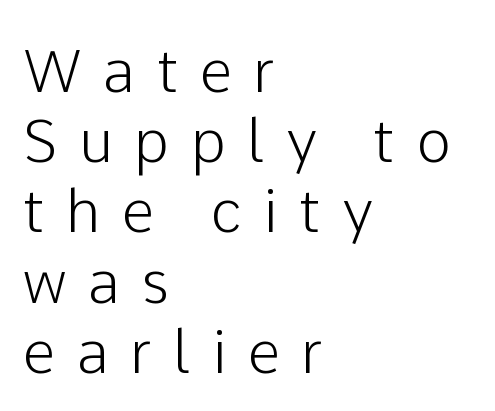
Q: Is the text italic (slanted)? A: No, it is upright.
Q: Is the typeface a serif or a sans-serif typeface? A: Sans-serif.
Q: Is the text underlined? A: No.
Q: How is the paragraph aligned? A: Left-aligned.
Q: Is the spacing between letters normal or unusually wide? A: Unusually wide.
Q: Width (condensed, normal, or wide)? A: Normal.
Q: Stroke contrast? A: Low.
Q: x-height? A: Medium.
Q: Monospaced? A: No.
